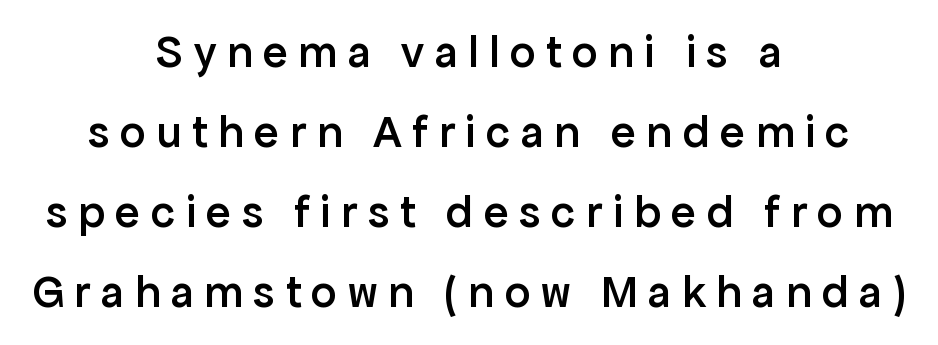
The image shows 46 px semibold sans-serif type, upright; set centered, line spacing 1.74x, unusually wide letter spacing (+0.23 em), not underlined; low stroke contrast and a medium x-height.
